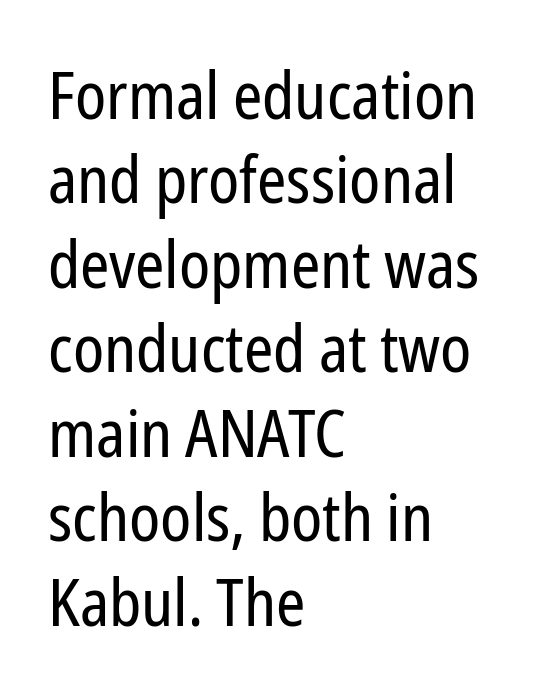
The image shows 66 px regular-weight, condensed sans-serif type, upright; set left-aligned, normal line spacing (1.28x), normal letter spacing, not underlined; low stroke contrast and a medium x-height.
